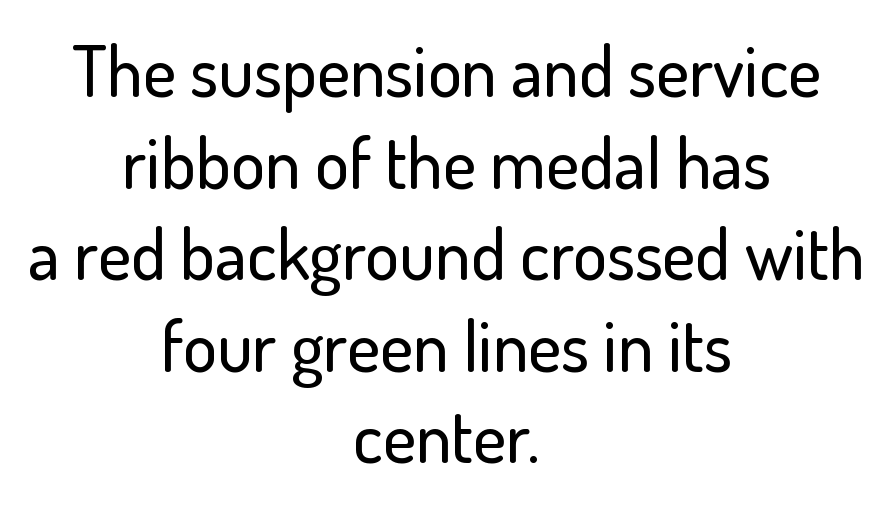
{"serif": "no", "italic": "no", "width": "normal", "stroke_contrast": "low", "x_height": "small", "monospaced": "no", "underline": "no", "align": "center", "line_spacing": "normal", "line_spacing_ratio": 1.29, "letter_spacing": "normal", "letter_spacing_em": 0.0, "glyph_px": 71}
